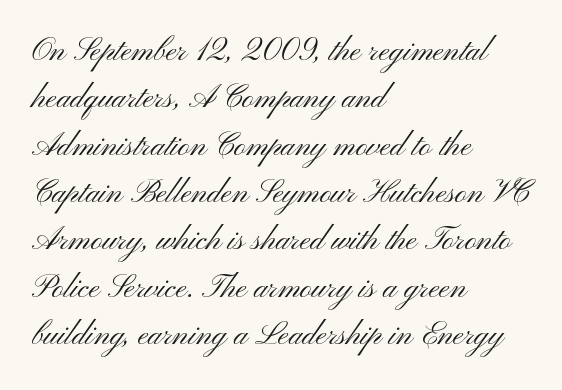
{"serif": "no", "bold": "no", "weight": "light", "width": "wide", "stroke_contrast": "medium", "x_height": "small", "monospaced": "no", "underline": "no", "align": "left", "line_spacing": "normal", "line_spacing_ratio": 1.48, "letter_spacing": "normal", "letter_spacing_em": 0.0, "glyph_px": 32}
